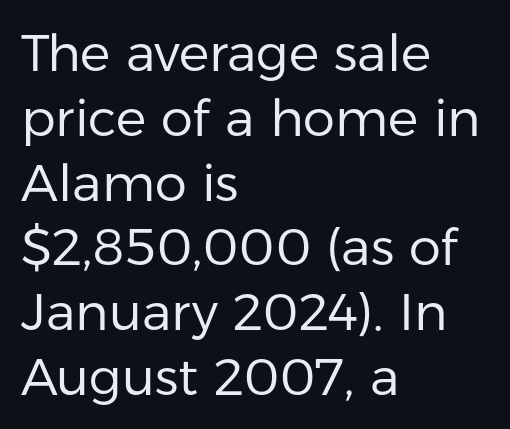
Q: Is the text bold? A: No.
Q: Is the text italic (slanted)? A: No, it is upright.
Q: Is the typeface a serif or a sans-serif typeface? A: Sans-serif.
Q: Is the text underlined? A: No.
Q: How is the paragraph aligned? A: Left-aligned.
Q: Is the spacing between letters normal or unusually wide? A: Normal.
Q: Is the spacing between lines tight, normal or loose? A: Normal.
Q: Width (condensed, normal, or wide)? A: Normal.
Q: Stroke contrast? A: Low.
Q: x-height? A: Medium.
Q: Monospaced? A: No.
